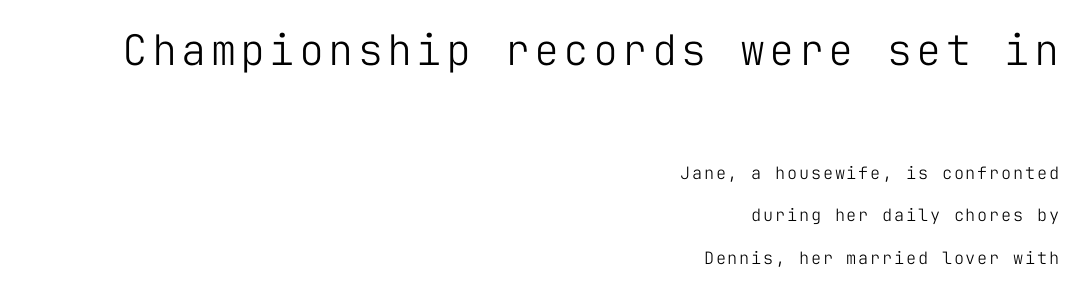
Q: Is the text bold? A: No.
Q: Is the text italic (slanted)? A: No, it is upright.
Q: Is the typeface a serif or a sans-serif typeface? A: Sans-serif.
Q: Is the text underlined? A: No.
Q: How is the paragraph aligned? A: Right-aligned.
Q: Is the spacing between lines tight, normal or loose? A: Loose.
Q: Which block of text is set in a larger size, the first (top) or the second (bottom)? A: The first (top) one.
Q: Width (condensed, normal, or wide)? A: Normal.
Q: Stroke contrast? A: Low.
Q: x-height? A: Medium.
Q: Monospaced? A: Yes.
